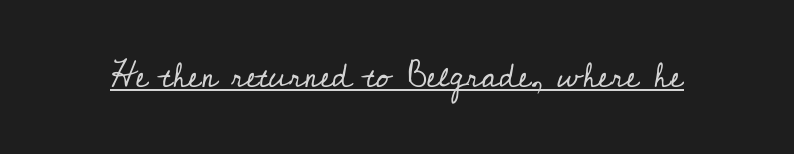
The image shows 34 px regular-weight serif type; set normal letter spacing, underlined; low stroke contrast and a small x-height.
